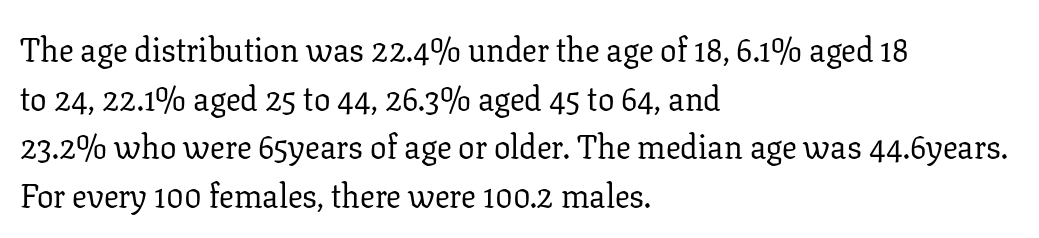
The image shows 33 px regular-weight serif type, upright; set left-aligned, normal line spacing (1.47x), normal letter spacing, not underlined; low stroke contrast and a medium x-height.
